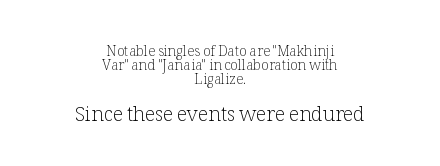
{"italic": "no", "bold": "no", "underline": "no", "align": "center", "line_spacing": "tight", "line_spacing_ratio": 0.99, "letter_spacing": "normal", "letter_spacing_em": 0.0, "larger_block": "second", "size_ratio": 1.43, "glyph_px": 20}
